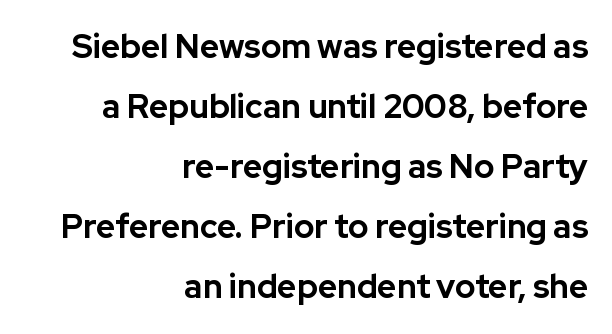
The image shows 33 px bold sans-serif type, upright; set right-aligned, line spacing 1.82x, normal letter spacing, not underlined; low stroke contrast and a medium x-height.
